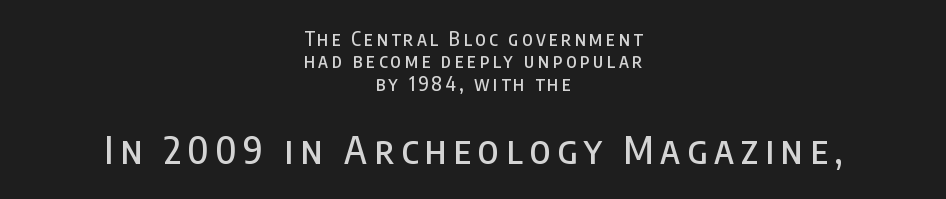
Each row of text sits above clean, open space. Ordinary non-slanted type is in use. The letters advance in unequal steps, a hallmark of proportional type. Size hierarchy here favors the trailing block over the leading one.
